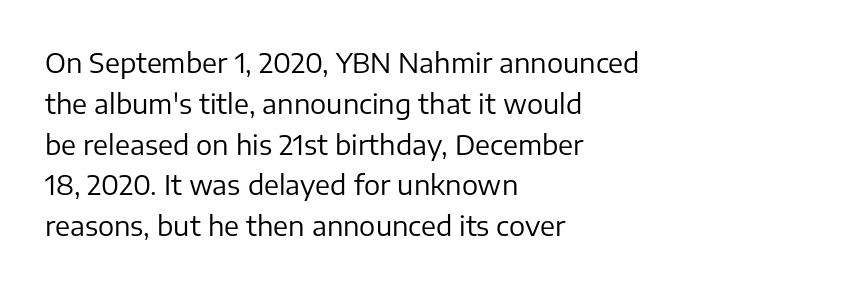
The image shows 27 px text type, upright; set left-aligned, normal line spacing (1.51x), normal letter spacing, not underlined.
